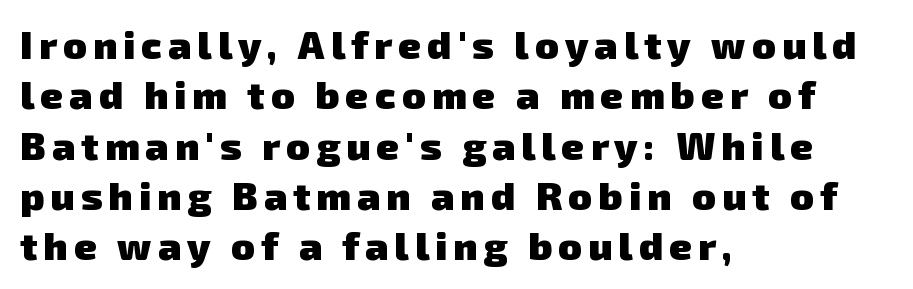
The image shows 39 px heavy sans-serif type; set left-aligned, normal line spacing (1.29x), not underlined; low stroke contrast and a medium x-height.
